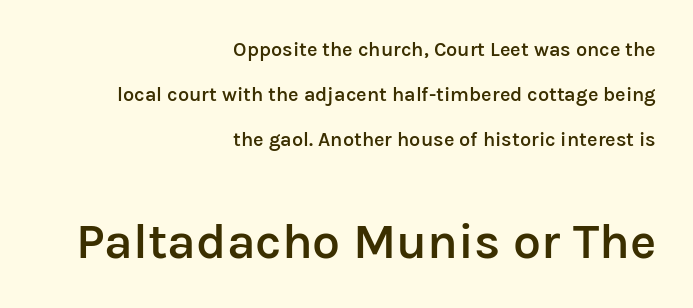
{"serif": "no", "italic": "no", "bold": "semi", "weight": "semibold", "width": "normal", "stroke_contrast": "low", "x_height": "medium", "monospaced": "no", "underline": "no", "align": "right", "line_spacing": "loose", "line_spacing_ratio": 2.25, "letter_spacing": "normal", "letter_spacing_em": 0.0, "larger_block": "second", "size_ratio": 2.5, "glyph_px": 50}
